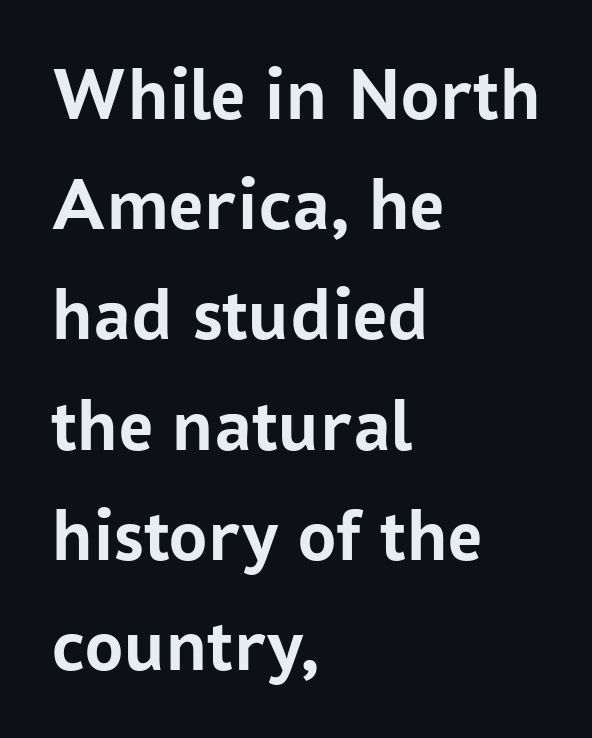
{"serif": "no", "italic": "no", "bold": "yes", "weight": "semibold", "width": "normal", "stroke_contrast": "low", "x_height": "medium", "monospaced": "no", "underline": "no", "align": "left", "line_spacing": "normal", "line_spacing_ratio": 1.45, "letter_spacing": "normal", "letter_spacing_em": 0.0, "glyph_px": 76}
